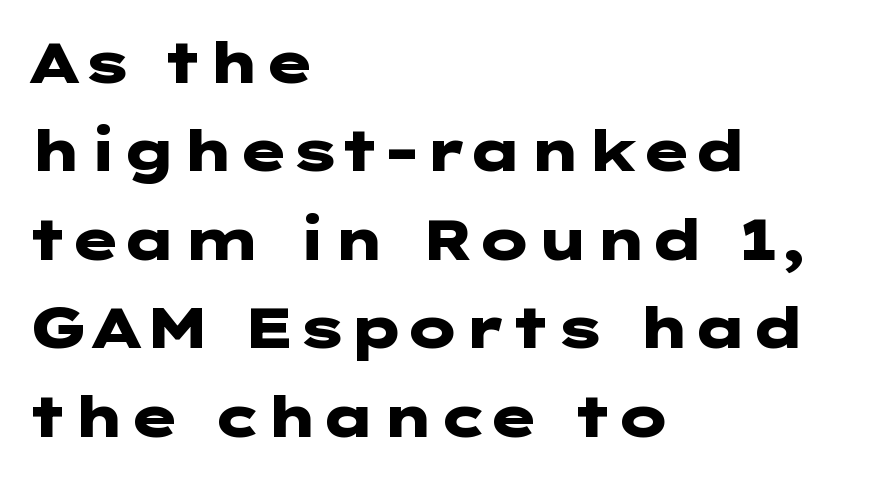
I'd call this a sans setting — the letters go barefoot. Typesetter's note: full bold, strokes at maximum text heaviness. Rule under the text: the space is simply empty. Posture: upright roman.
